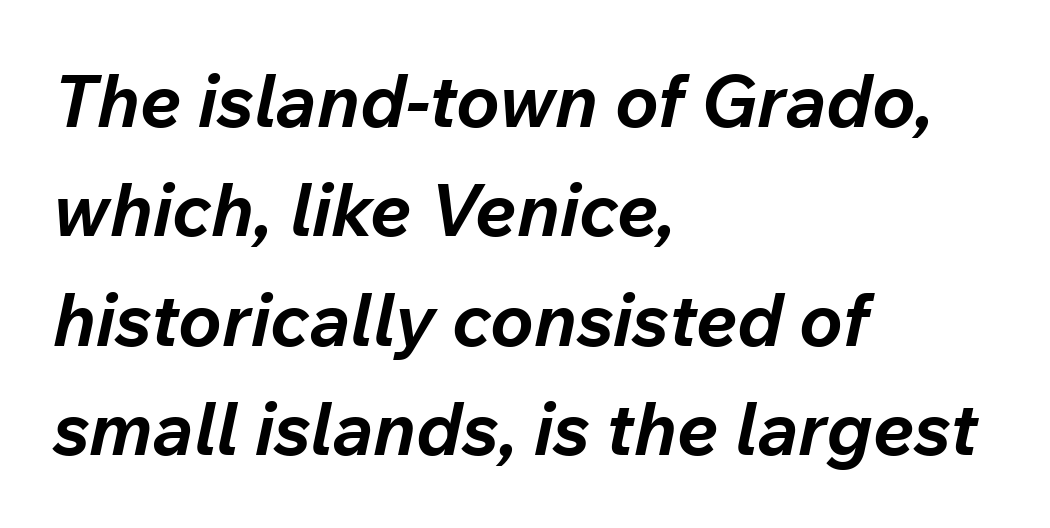
Q: Is the text bold? A: Yes.
Q: Is the text italic (slanted)? A: Yes, it leans right by about 12 degrees.
Q: Is the text underlined? A: No.
Q: How is the paragraph aligned? A: Left-aligned.
Q: Is the spacing between letters normal or unusually wide? A: Normal.
Q: Is the spacing between lines tight, normal or loose? A: Normal.
Q: Width (condensed, normal, or wide)? A: Normal.
Q: Stroke contrast? A: Low.
Q: x-height? A: Medium.
Q: Monospaced? A: No.
